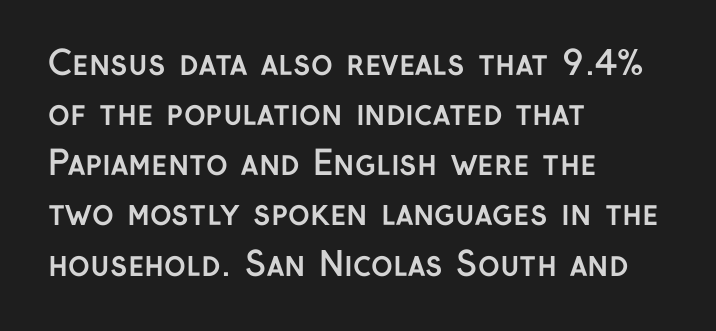
{"serif": "no", "italic": "no", "bold": "yes", "weight": "semibold", "width": "normal", "stroke_contrast": "low", "x_height": "medium", "monospaced": "no", "underline": "no", "align": "left", "line_spacing": "normal", "line_spacing_ratio": 1.52, "letter_spacing": "normal", "letter_spacing_em": 0.0, "glyph_px": 33}
